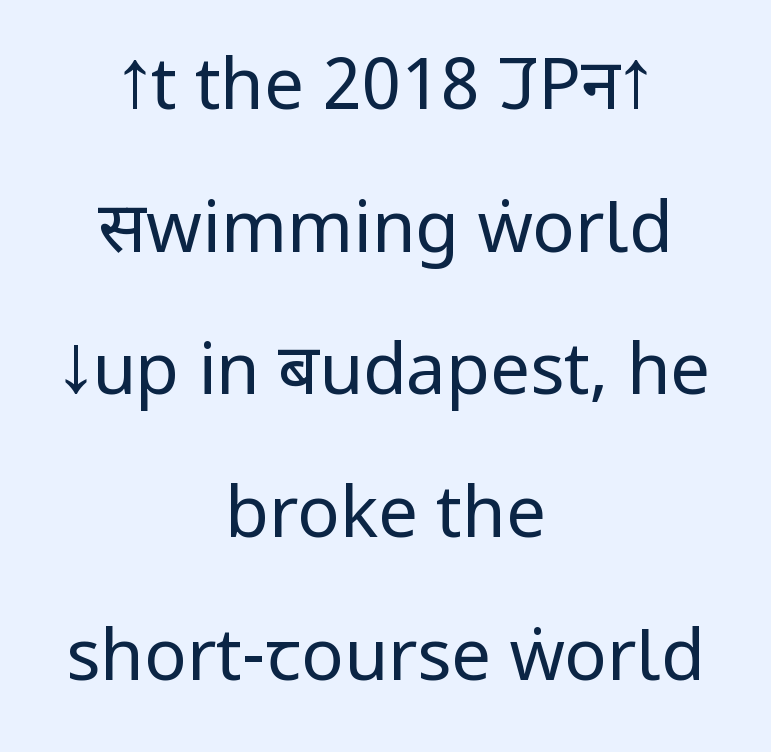
This is roman type, the default non-slanted kind. Here the designer chose a conventional face with non-uniform glyph widths. A bare baseline throughout the passage. Students, note that the glyphs here touch the page at normal intervals.
